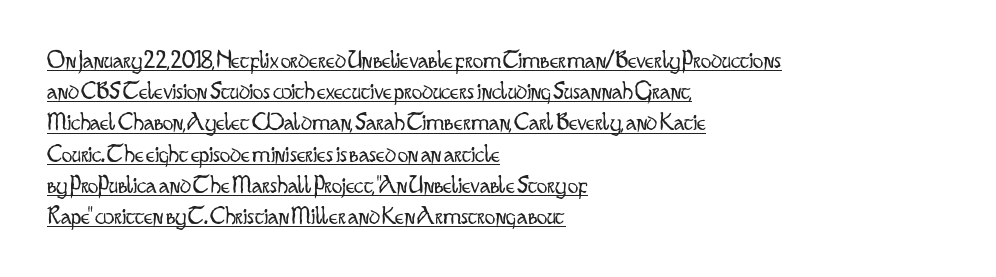
The paragraph shown leans on its left margin. Nobody touched the tracking dial on this one. The lettering stays uniformly vertical, giving the passage a roman look. The strokes are not fattened; the text isn't bold. Students, observe the line beneath the letters — that is underlining.
